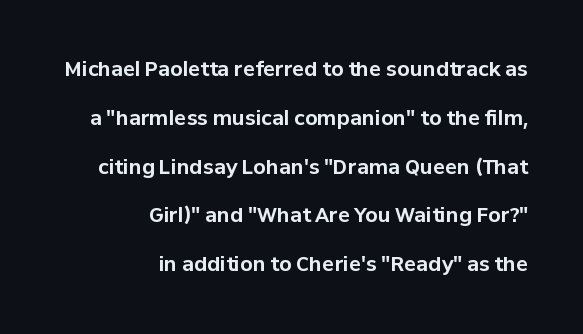
{"italic": "no", "bold": "yes", "underline": "no", "align": "right", "line_spacing": "loose", "line_spacing_ratio": 2.44, "letter_spacing": "normal", "letter_spacing_em": 0.0, "glyph_px": 20}
